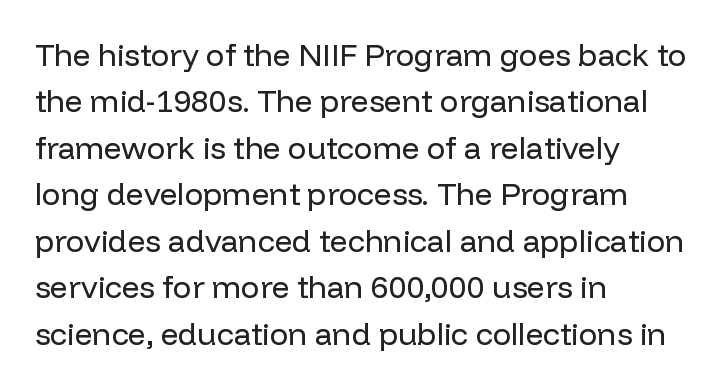
Q: Is the text bold? A: No.
Q: Is the text italic (slanted)? A: No, it is upright.
Q: Is the typeface a serif or a sans-serif typeface? A: Sans-serif.
Q: Is the text underlined? A: No.
Q: How is the paragraph aligned? A: Left-aligned.
Q: Is the spacing between letters normal or unusually wide? A: Normal.
Q: Is the spacing between lines tight, normal or loose? A: Normal.
Q: Width (condensed, normal, or wide)? A: Normal.
Q: Stroke contrast? A: Low.
Q: x-height? A: Medium.
Q: Monospaced? A: No.
